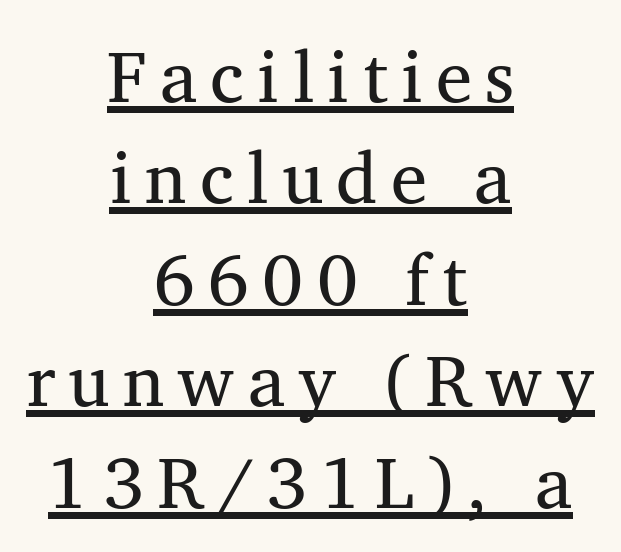
Q: Is the text bold? A: No.
Q: Is the text italic (slanted)? A: No, it is upright.
Q: Is the typeface a serif or a sans-serif typeface? A: Serif.
Q: Is the text underlined? A: Yes.
Q: How is the paragraph aligned? A: Centered.
Q: Is the spacing between lines tight, normal or loose? A: Normal.
Q: Width (condensed, normal, or wide)? A: Normal.
Q: Stroke contrast? A: Medium.
Q: x-height? A: Medium.
Q: Monospaced? A: No.
